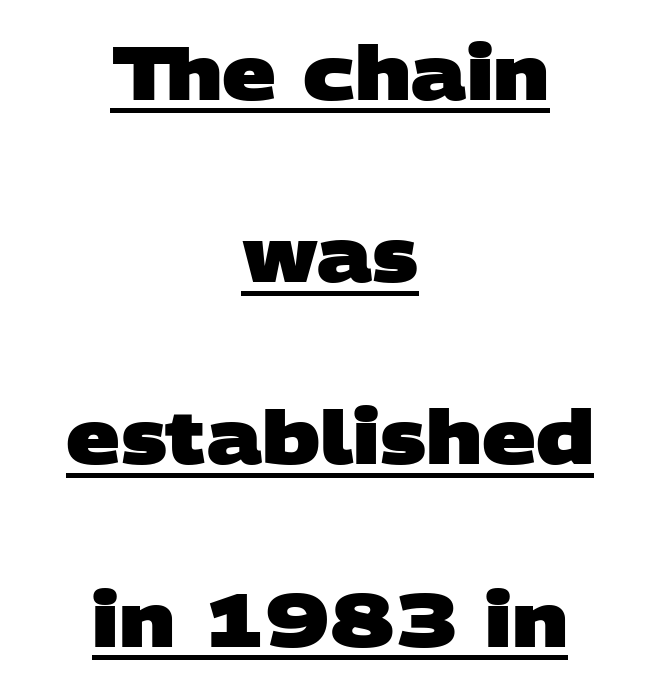
The image shows 75 px heavy, wide sans-serif type; set centered, loose line spacing (2.43x), normal letter spacing, underlined; low stroke contrast and a large x-height.
